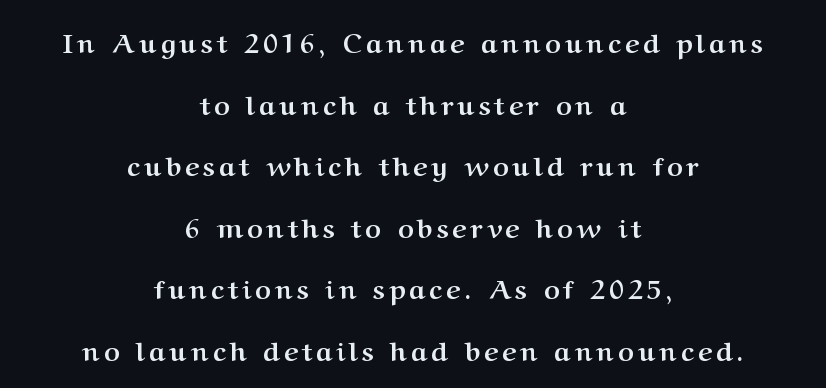
The image shows 27 px bold type, upright; set centered, loose line spacing (2.28x), not underlined.
